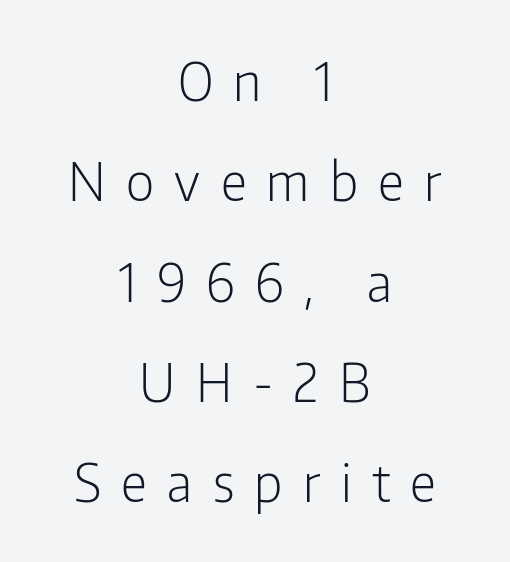
Q: Is the text bold? A: No.
Q: Is the text italic (slanted)? A: No, it is upright.
Q: Is the typeface a serif or a sans-serif typeface? A: Sans-serif.
Q: Is the text underlined? A: No.
Q: How is the paragraph aligned? A: Centered.
Q: Is the spacing between letters normal or unusually wide? A: Unusually wide.
Q: Is the spacing between lines tight, normal or loose? A: Loose.
Q: Width (condensed, normal, or wide)? A: Condensed.
Q: Stroke contrast? A: Low.
Q: x-height? A: Medium.
Q: Monospaced? A: No.
